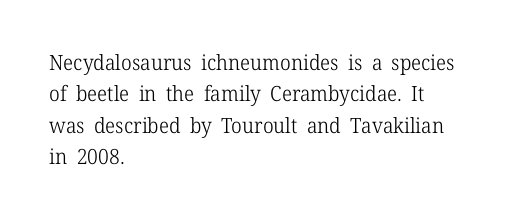
The image shows 21 px text type, upright; set left-aligned, normal line spacing (1.5x), normal letter spacing, not underlined.
